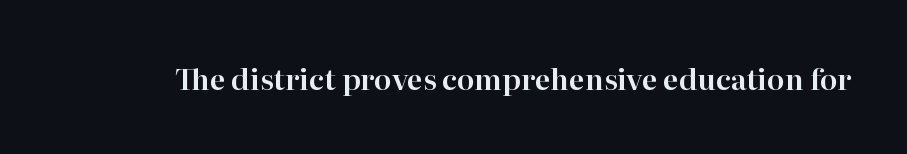
{"serif": "yes", "italic": "no", "width": "normal", "stroke_contrast": "high", "x_height": "medium", "monospaced": "no", "underline": "no", "letter_spacing": "normal", "letter_spacing_em": 0.0, "glyph_px": 29}
